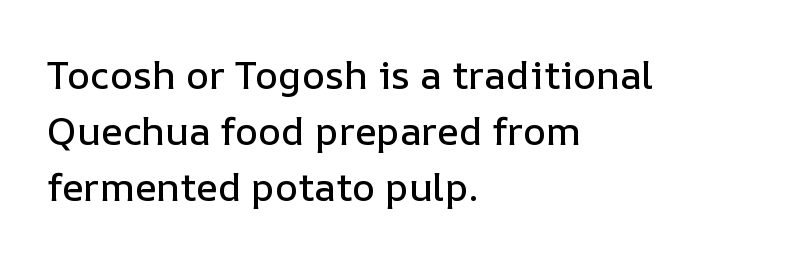
Q: Is the text italic (slanted)? A: No, it is upright.
Q: Is the text underlined? A: No.
Q: How is the paragraph aligned? A: Left-aligned.
Q: Is the spacing between letters normal or unusually wide? A: Normal.
Q: Is the spacing between lines tight, normal or loose? A: Normal.
Q: Width (condensed, normal, or wide)? A: Normal.
Q: Stroke contrast? A: Low.
Q: x-height? A: Medium.
Q: Monospaced? A: No.
